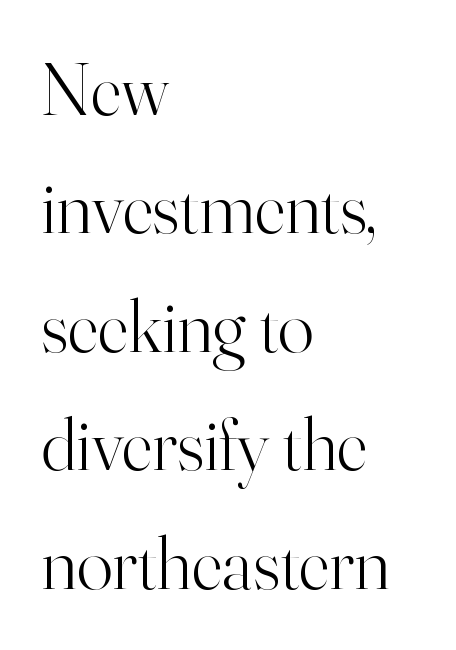
Bold? No — there's no thickening of the strokes. The face used here is rendered with its standard letterfit. Notice how descenders clear the ascenders below comfortably — that's standard leading. Font category for this specimen: serif. A typesetter would call this proportional, since set widths differ per character. The typography opts for an upright posture over an oblique one.
